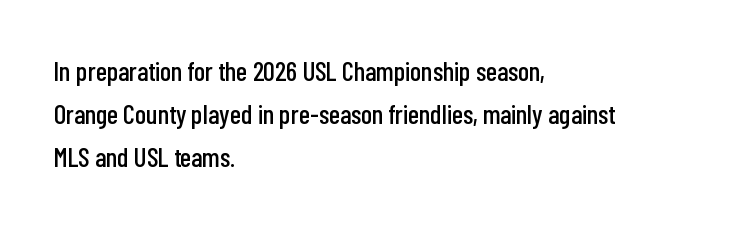
The image shows 27 px text type, upright; set left-aligned, normal line spacing (1.6x), normal letter spacing, not underlined.
